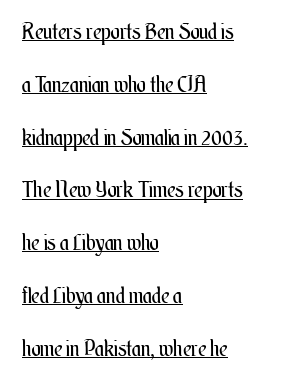
These lines were composed using upright roman letters. Rows of type keep a wide berth in the vertical direction. The letterforms sit at book weight or below. The lettering is marked with a stroke running underneath it. Where is the straight margin? On the left.
